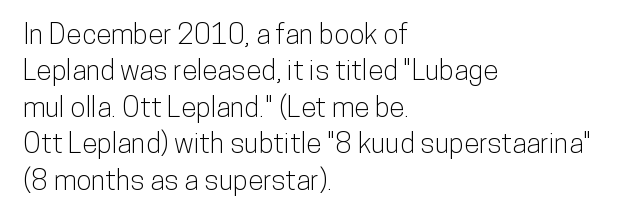
{"serif": "no", "italic": "no", "width": "condensed", "stroke_contrast": "low", "x_height": "medium", "monospaced": "no", "underline": "no", "align": "left", "line_spacing": "normal", "line_spacing_ratio": 1.3, "letter_spacing": "normal", "letter_spacing_em": 0.0, "glyph_px": 28}
